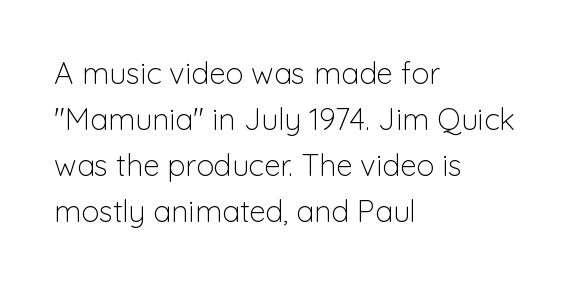
The image shows 30 px light sans-serif type, upright; set left-aligned, normal line spacing (1.53x), normal letter spacing, not underlined; low stroke contrast and a medium x-height.
